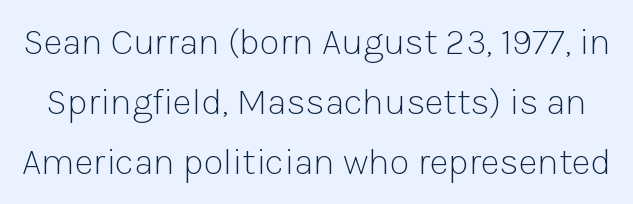
Q: Is the text bold? A: No.
Q: Is the text italic (slanted)? A: No, it is upright.
Q: Is the typeface a serif or a sans-serif typeface? A: Sans-serif.
Q: Is the text underlined? A: No.
Q: Is the spacing between letters normal or unusually wide? A: Normal.
Q: Is the spacing between lines tight, normal or loose? A: Normal.
Q: Width (condensed, normal, or wide)? A: Normal.
Q: Stroke contrast? A: Low.
Q: x-height? A: Medium.
Q: Monospaced? A: No.
